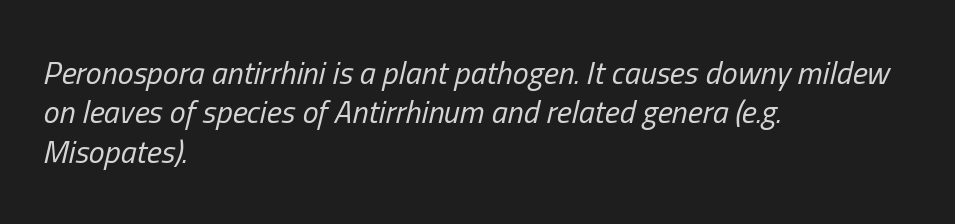
The image shows 32 px regular-weight, condensed type, italic (leaning right); set left-aligned, line spacing 1.23x, normal letter spacing, not underlined; low stroke contrast and a medium x-height.
